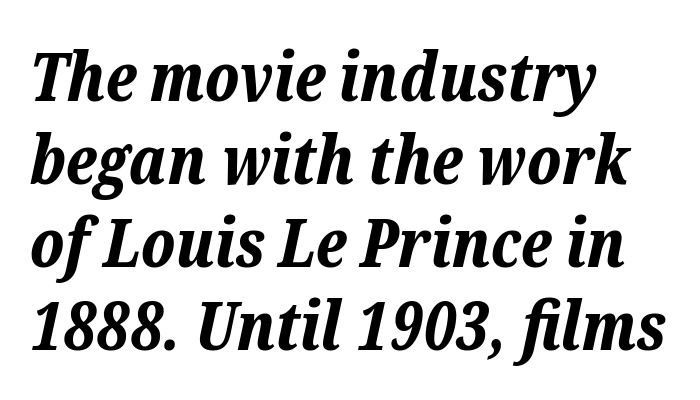
Compared with an ordinary text face, these strokes are far heavier — a full bold. Do the characters align in a grid? No, the font is proportional. Default kerning and tracking; the words read as compact shapes. Anything drawn beneath the words? Only blank space.
